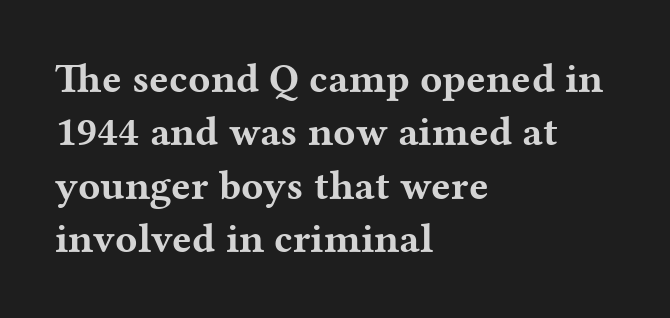
The image shows 41 px bold, wide serif type, upright; set left-aligned, normal line spacing (1.3x), normal letter spacing, not underlined; medium stroke contrast and a medium x-height.
